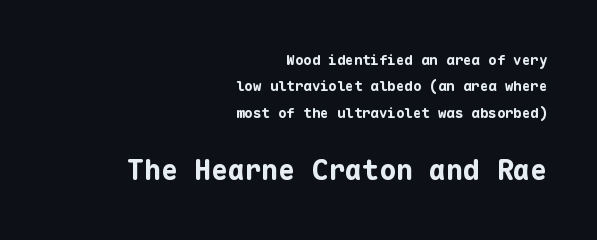
The image shows 28 px bold sans-serif type, upright, monospaced; set right-aligned, line spacing 1.88x, normal letter spacing, not underlined; the second (bottom) block is 2.0x larger; low stroke contrast and a medium x-height.
